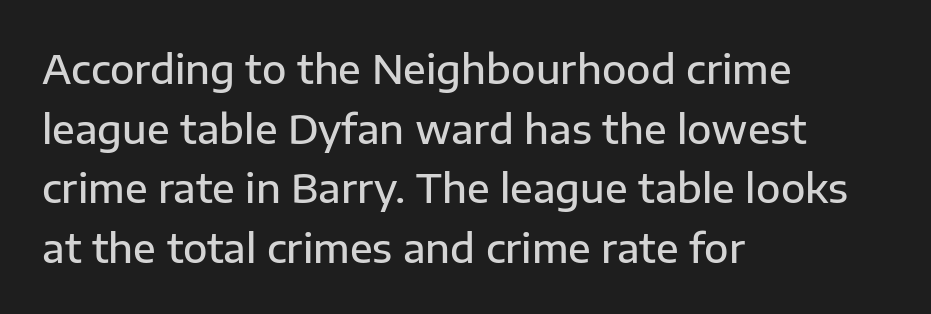
Q: Is the text bold? A: Semi-bold.
Q: Is the text italic (slanted)? A: No, it is upright.
Q: Is the typeface a serif or a sans-serif typeface? A: Sans-serif.
Q: Is the text underlined? A: No.
Q: How is the paragraph aligned? A: Left-aligned.
Q: Is the spacing between letters normal or unusually wide? A: Normal.
Q: Is the spacing between lines tight, normal or loose? A: Normal.
Q: Width (condensed, normal, or wide)? A: Normal.
Q: Stroke contrast? A: Low.
Q: x-height? A: Medium.
Q: Monospaced? A: No.
